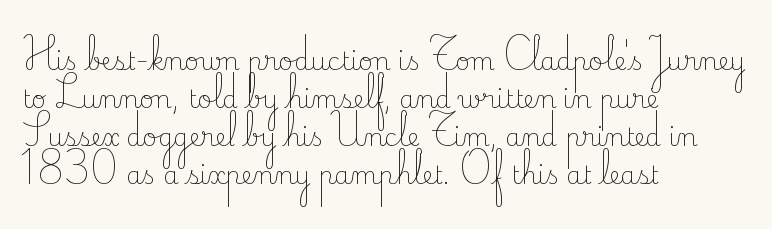
Q: Is the text bold? A: No.
Q: Is the text italic (slanted)? A: No, it is upright.
Q: Is the text underlined? A: No.
Q: How is the paragraph aligned? A: Left-aligned.
Q: Is the spacing between letters normal or unusually wide? A: Normal.
Q: Is the spacing between lines tight, normal or loose? A: Normal.
